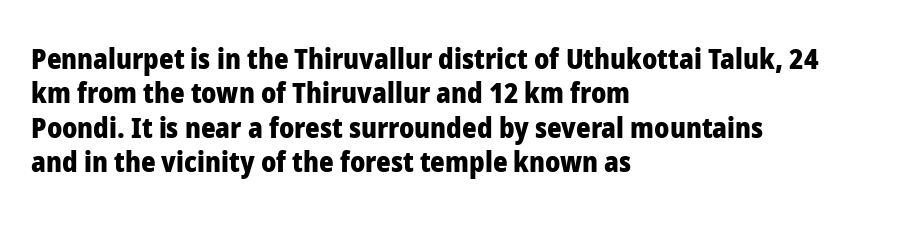
Anything drawn beneath the words? Only blank space. Words appear dense and cohesive because spacing is normal. Regarding serifs, this sample does without them. Line starts are locked; line ends wander.
